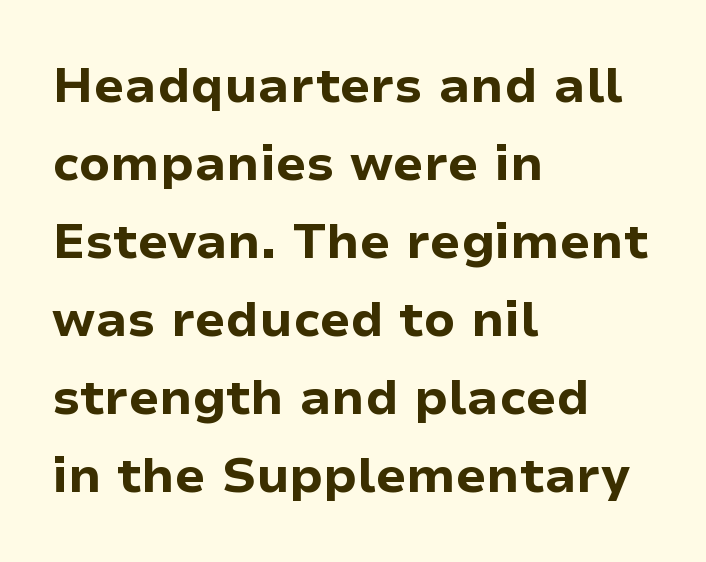
The image shows 49 px bold sans-serif type, upright; set left-aligned, normal line spacing (1.59x), normal letter spacing, not underlined; low stroke contrast and a medium x-height.
